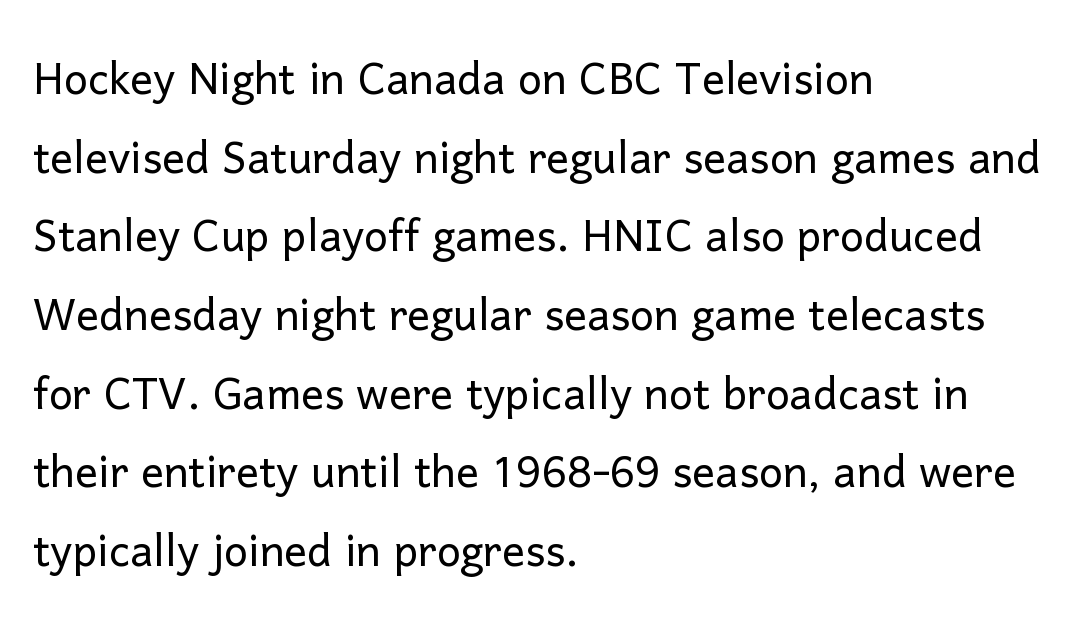
Q: Is the text bold? A: No.
Q: Is the text italic (slanted)? A: No, it is upright.
Q: Is the typeface a serif or a sans-serif typeface? A: Sans-serif.
Q: Is the text underlined? A: No.
Q: How is the paragraph aligned? A: Left-aligned.
Q: Is the spacing between letters normal or unusually wide? A: Normal.
Q: Is the spacing between lines tight, normal or loose? A: Normal.
Q: Width (condensed, normal, or wide)? A: Normal.
Q: Stroke contrast? A: Low.
Q: x-height? A: Medium.
Q: Monospaced? A: No.
